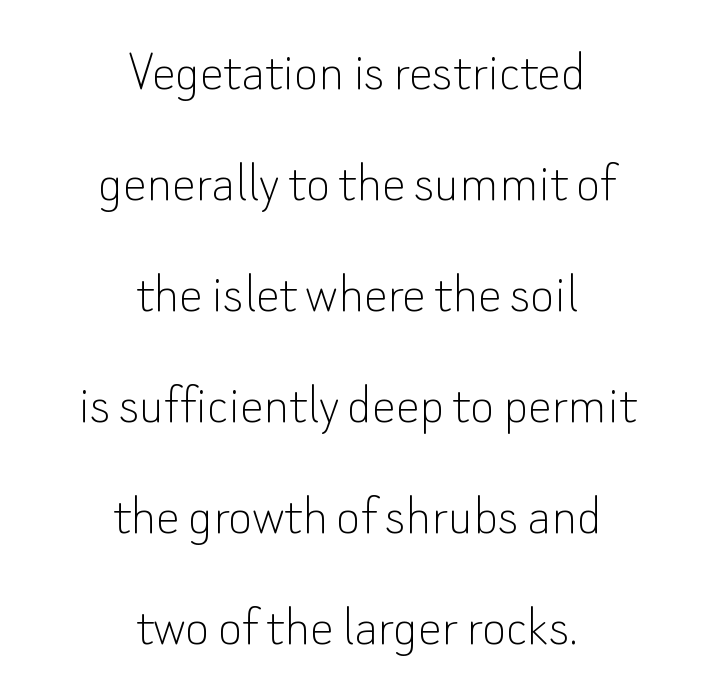
Type without underlining. You can tell from the bare stems that sans-serif type was used. Horizontally, the lines are justified to the midpoint only. Every character sits straight up, as roman type does. Caption: standard tracking, unaltered.
